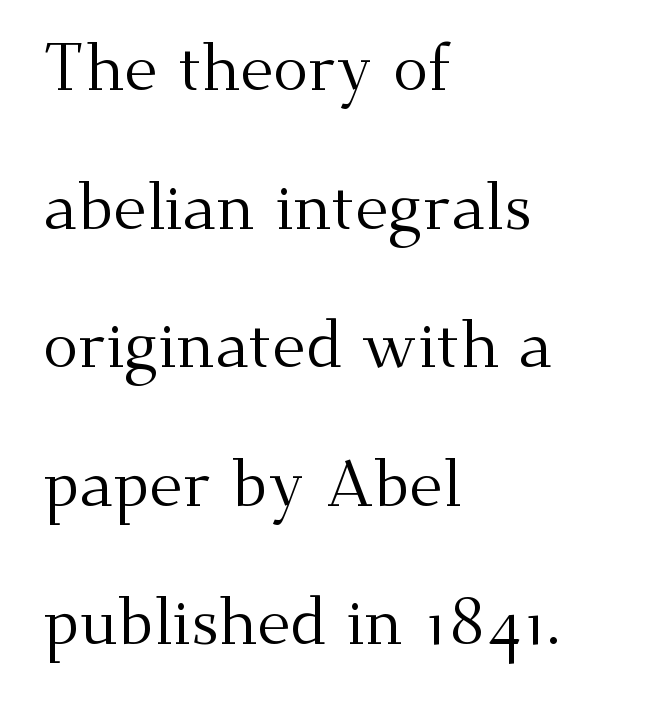
Characters remain perfectly vertical along every line. Alignment: flush left. The designer went with a serif here, giving each stem small feet. The type is set solid horizontally, with unmodified tracking.
